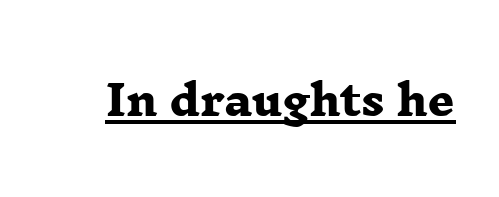
The image shows 42 px heavy, wide serif type; set normal letter spacing, underlined; low stroke contrast and a medium x-height.
